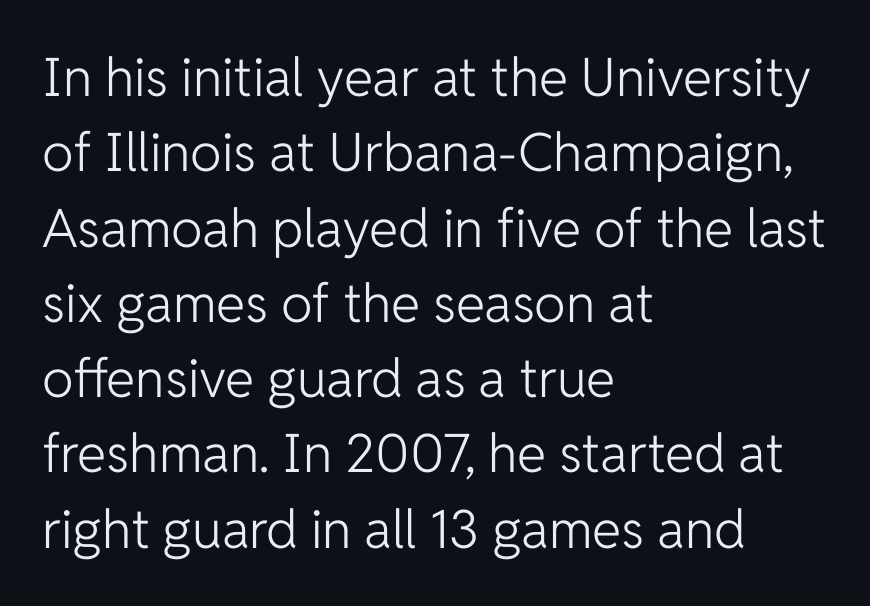
The image shows 53 px light sans-serif type, upright; set left-aligned, normal line spacing (1.42x), normal letter spacing, not underlined; low stroke contrast and a medium x-height.
